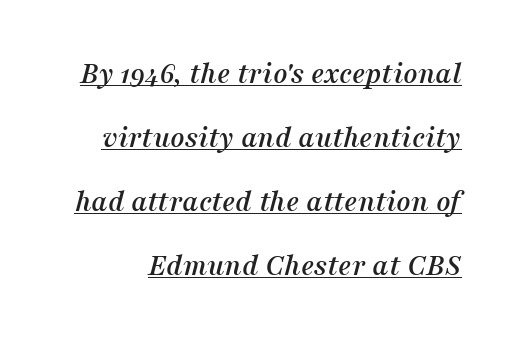
The image shows 31 px serif type, italic (leaning right); set loose line spacing (2.06x), normal letter spacing, underlined; medium stroke contrast and a medium x-height.
